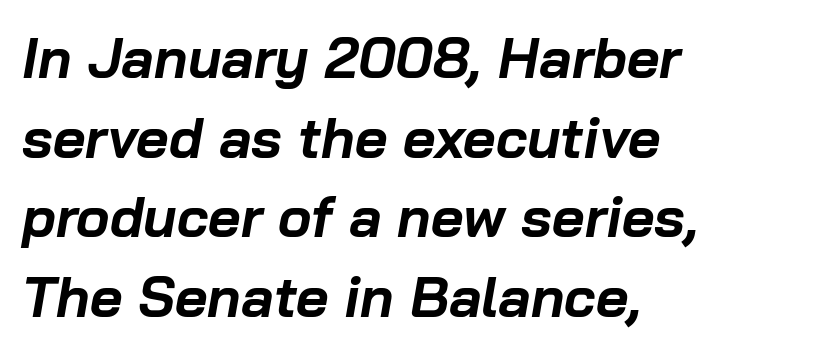
The image shows 56 px bold type, italic (leaning right); set left-aligned, normal line spacing (1.42x), normal letter spacing, not underlined; low stroke contrast and a medium x-height.
